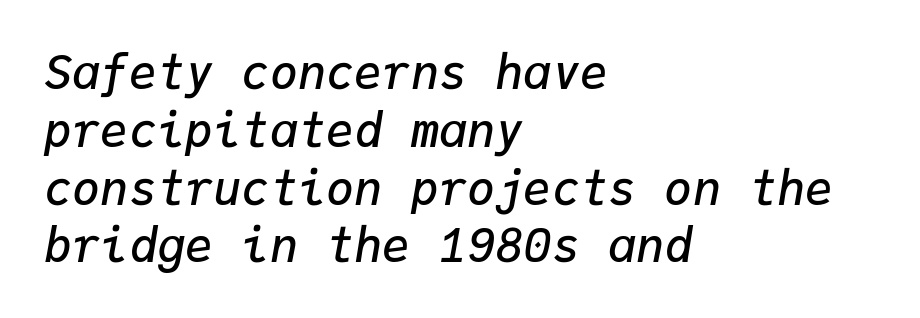
{"italic": "yes", "lean": "right", "slant_degrees": 9, "bold": "semi", "weight": "semibold", "width": "normal", "stroke_contrast": "low", "x_height": "medium", "monospaced": "yes", "underline": "no", "align": "left", "line_spacing_ratio": 1.23, "letter_spacing": "normal", "letter_spacing_em": 0.0, "glyph_px": 47}
